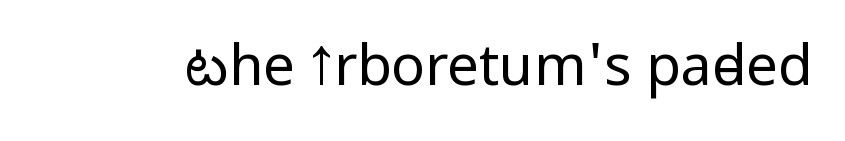
{"serif": "no", "italic": "no", "bold": "no", "weight": "regular", "width": "condensed", "stroke_contrast": "low", "x_height": "large", "monospaced": "no", "underline": "no", "letter_spacing": "normal", "letter_spacing_em": 0.0, "glyph_px": 56}
